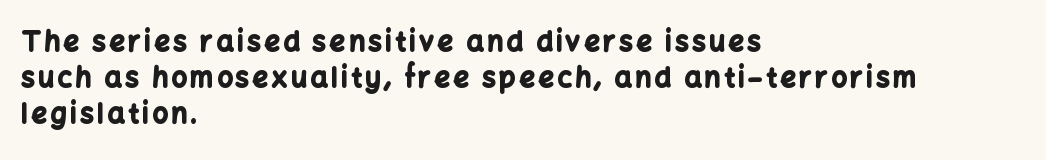
{"italic": "no", "bold": "yes", "underline": "no", "align": "left", "line_spacing": "normal", "line_spacing_ratio": 1.34, "glyph_px": 27}
